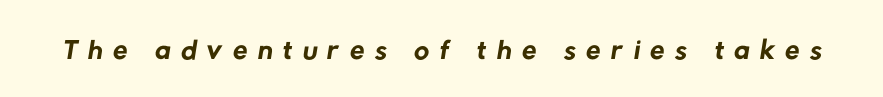
{"serif": "no", "bold": "no", "weight": "regular", "width": "normal", "stroke_contrast": "low", "x_height": "medium", "monospaced": "no", "underline": "no", "letter_spacing": "wide", "letter_spacing_em": 0.25, "glyph_px": 42}
